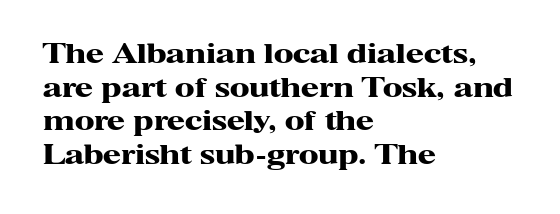
The image shows 26 px bold type, upright; set left-aligned, normal line spacing (1.29x), normal letter spacing, not underlined.
